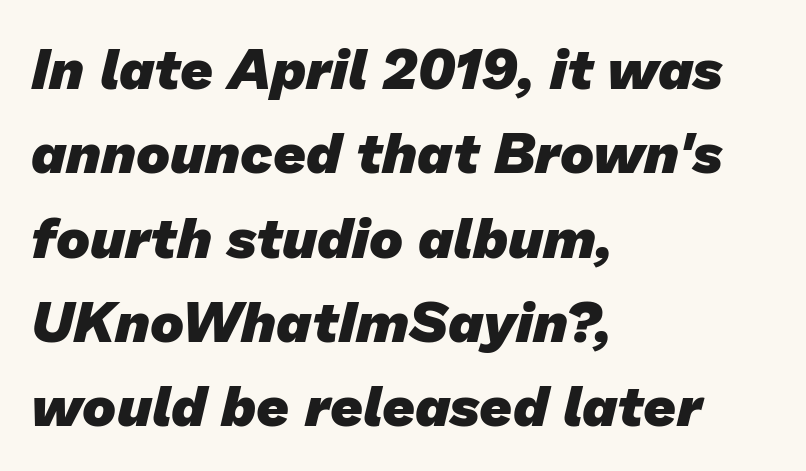
The image shows 57 px heavy sans-serif type; set left-aligned, normal line spacing (1.48x), normal letter spacing, not underlined; low stroke contrast and a medium x-height.
